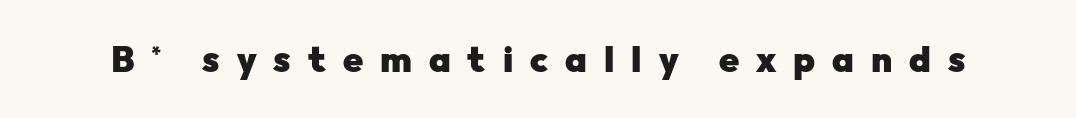
Q: Is the text bold? A: Yes.
Q: Is the text italic (slanted)? A: No, it is upright.
Q: Is the typeface a serif or a sans-serif typeface? A: Sans-serif.
Q: Is the text underlined? A: No.
Q: Is the spacing between letters normal or unusually wide? A: Unusually wide.
Q: Width (condensed, normal, or wide)? A: Normal.
Q: Stroke contrast? A: Low.
Q: x-height? A: Medium.
Q: Monospaced? A: No.
